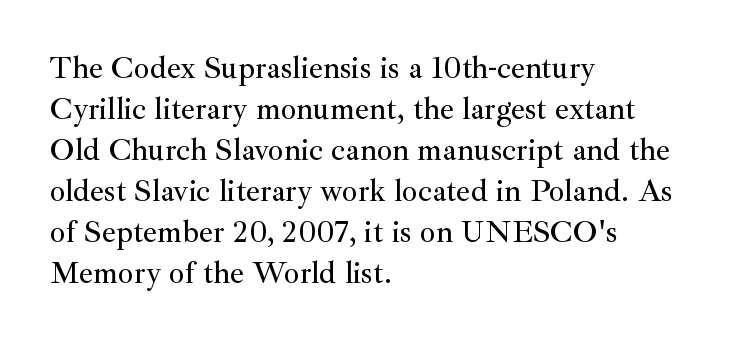
{"serif": "yes", "italic": "no", "width": "normal", "stroke_contrast": "medium", "x_height": "small", "monospaced": "no", "underline": "no", "align": "left", "line_spacing": "normal", "line_spacing_ratio": 1.32, "letter_spacing": "normal", "letter_spacing_em": 0.0, "glyph_px": 31}
